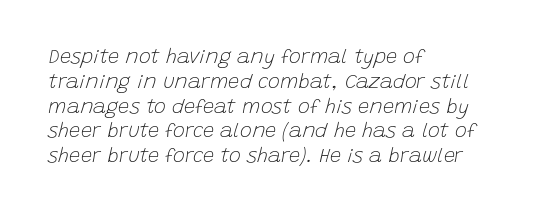
{"italic": "yes", "lean": "right", "slant_degrees": 15, "bold": "no", "underline": "no", "align": "left", "line_spacing_ratio": 1.24, "letter_spacing": "normal", "letter_spacing_em": 0.0, "glyph_px": 20}
